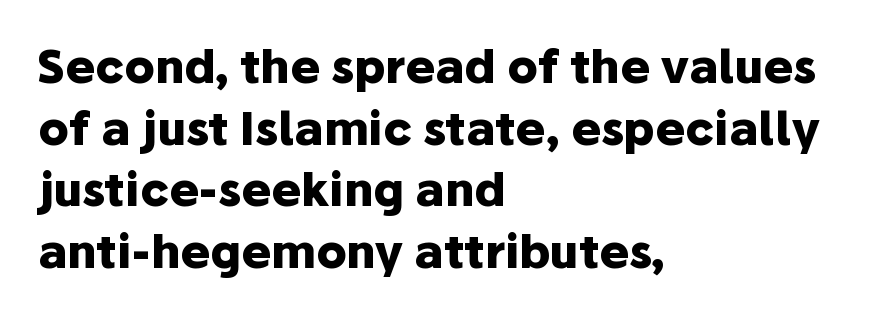
{"serif": "no", "italic": "no", "bold": "yes", "weight": "heavy", "width": "normal", "stroke_contrast": "low", "x_height": "medium", "monospaced": "no", "underline": "no", "align": "left", "line_spacing": "normal", "line_spacing_ratio": 1.37, "letter_spacing": "normal", "letter_spacing_em": 0.0, "glyph_px": 45}
